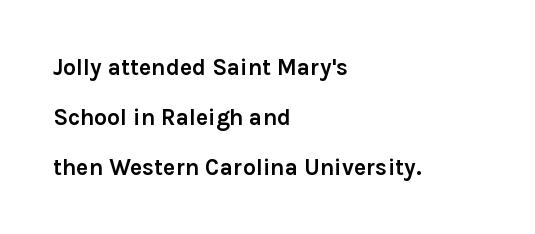
Q: Is the text bold? A: Yes.
Q: Is the text italic (slanted)? A: No, it is upright.
Q: Is the text underlined? A: No.
Q: How is the paragraph aligned? A: Left-aligned.
Q: Is the spacing between letters normal or unusually wide? A: Normal.
Q: Is the spacing between lines tight, normal or loose? A: Loose.
